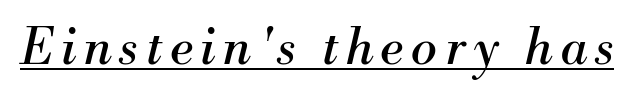
The letters carry serifs — small finishing strokes at the ends of their stems. Proportional: the letters do not fall into vertical columns. This rendering features underlined lettering. Is the stroke heavy? The answer is a plain regular-or-lighter.
